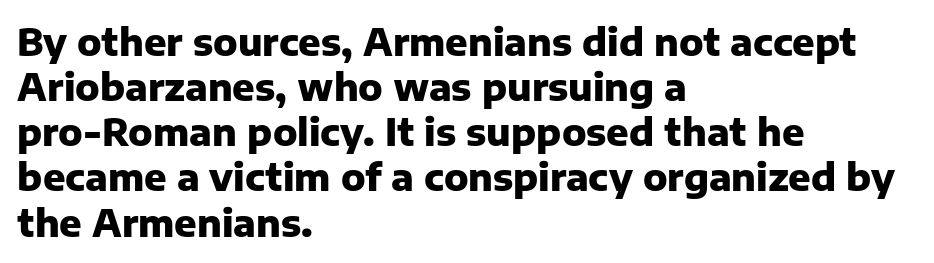
{"serif": "no", "italic": "no", "bold": "yes", "weight": "heavy", "width": "normal", "stroke_contrast": "low", "x_height": "medium", "monospaced": "no", "underline": "no", "align": "left", "line_spacing_ratio": 1.22, "letter_spacing": "normal", "letter_spacing_em": 0.0, "glyph_px": 37}
